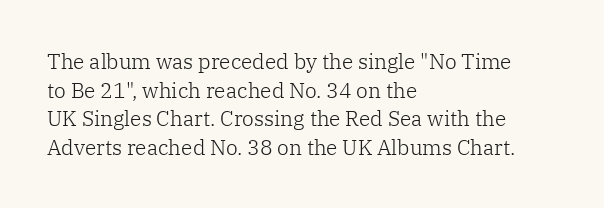
{"italic": "no", "bold": "no", "underline": "no", "align": "left", "line_spacing": "normal", "line_spacing_ratio": 1.36, "letter_spacing": "normal", "letter_spacing_em": 0.0, "glyph_px": 21}
